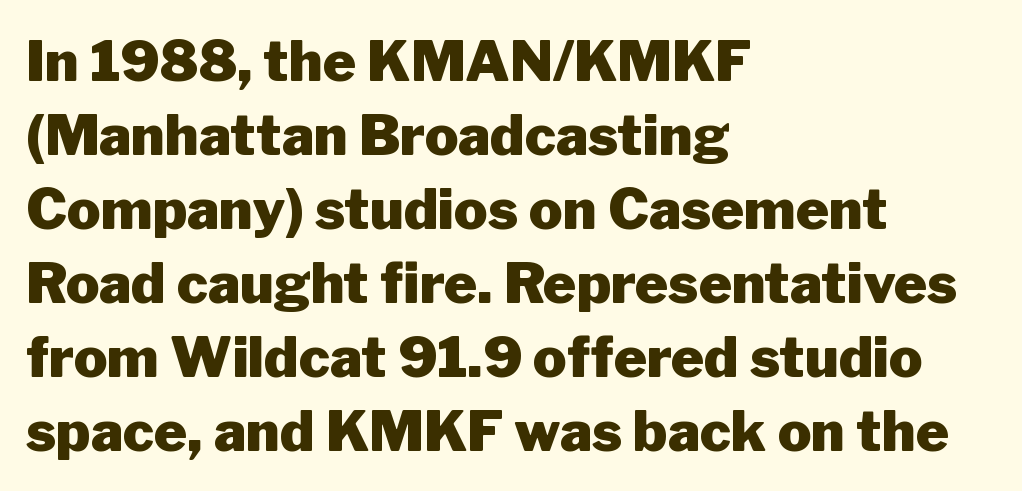
Q: Is the text bold? A: Yes.
Q: Is the text italic (slanted)? A: No, it is upright.
Q: Is the typeface a serif or a sans-serif typeface? A: Sans-serif.
Q: Is the text underlined? A: No.
Q: How is the paragraph aligned? A: Left-aligned.
Q: Is the spacing between letters normal or unusually wide? A: Normal.
Q: Is the spacing between lines tight, normal or loose? A: Normal.
Q: Width (condensed, normal, or wide)? A: Normal.
Q: Stroke contrast? A: Low.
Q: x-height? A: Medium.
Q: Monospaced? A: No.
